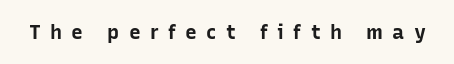
The image shows 20 px bold type, upright; set unusually wide letter spacing (+0.46 em), not underlined.
